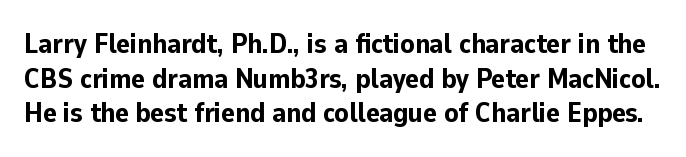
Q: Is the text bold? A: Yes.
Q: Is the text italic (slanted)? A: No, it is upright.
Q: Is the typeface a serif or a sans-serif typeface? A: Sans-serif.
Q: Is the text underlined? A: No.
Q: Is the spacing between letters normal or unusually wide? A: Normal.
Q: Width (condensed, normal, or wide)? A: Normal.
Q: Stroke contrast? A: Low.
Q: x-height? A: Medium.
Q: Monospaced? A: No.
